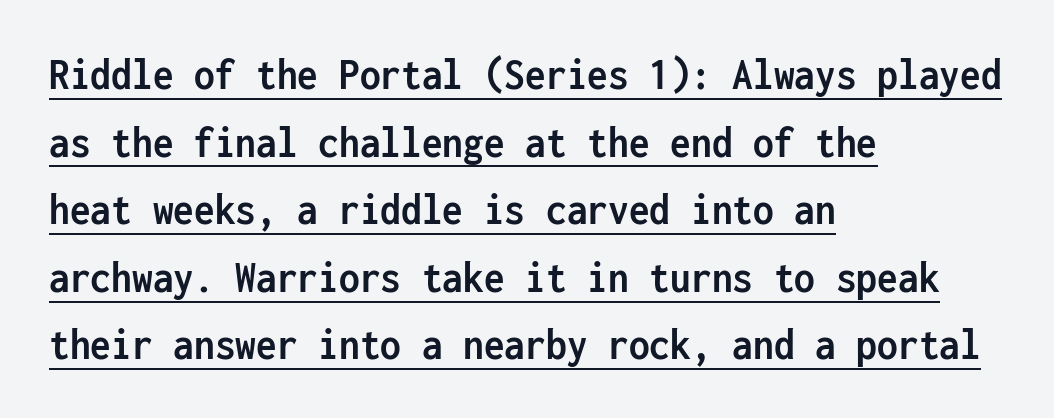
Reading down the column, the eye jumps a familiar distance to each next line. The passage shown is typed in a monospace face where columns stay perfectly aligned. Leftover space on each line is placed entirely after the last word. Tracking here is standard; glyphs follow each other at the usual distance.
